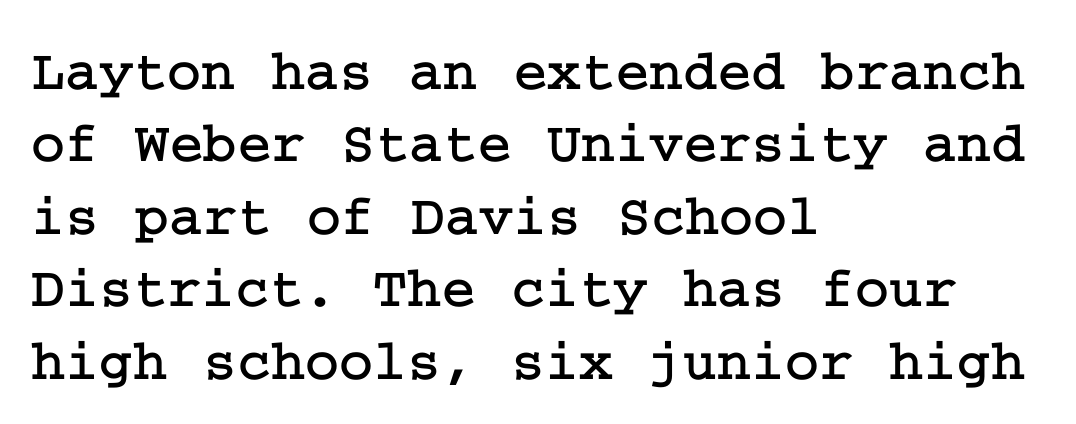
The passage shown has conventional tracking throughout. The leading is moderate, giving the passage an even texture. The rag falls on the right side of this text block. The area under the type is left untouched. The passage shown is typeset with a serif family. Posture: straight, roman, zero tilt.
